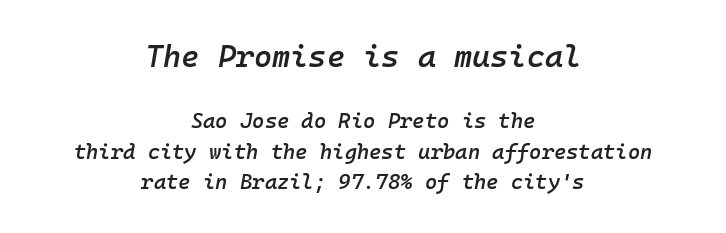
This sample has the even, mechanical cadence of fixed-width lettering. The tracking reads as untouched default to a designer's eye. The line-height multiplier appears to be the usual default. Rendered with sloped, italic letterforms. A bit beefed up — I'd call it semibold rather than bold.
